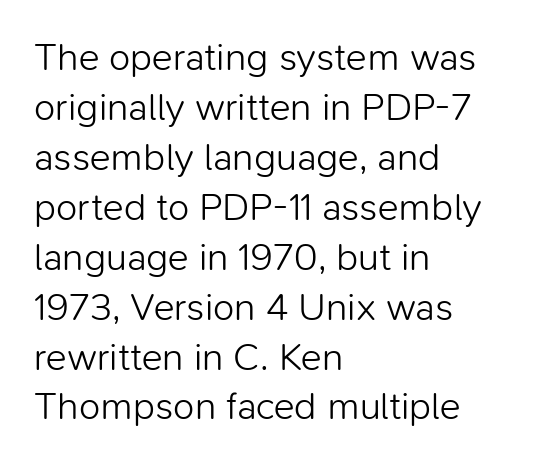
Stroke mass is kept to a normal reading level or below. Nothing sits at the stroke ends, so this counts as sans-serif. Horizontally, the lines are justified to the leading edge only. The area under the type is left untouched.
